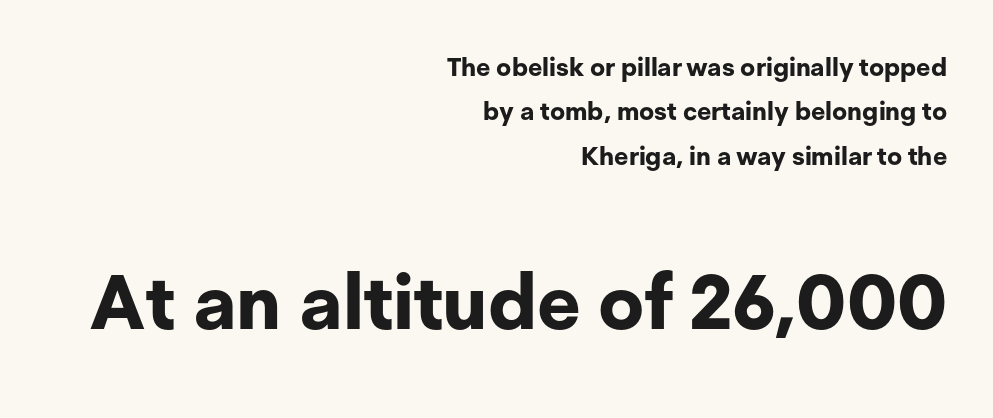
Spacing verdict: proportional, widths tailored to each character. The typesetter chose a ragged-left arrangement here. Posture: straight, roman, zero tilt. Words appear dense and cohesive because spacing is normal. Glance below the letters and you will spot only blank space. The rendering enlarges the type as you move from the upper chunk to the lower.
